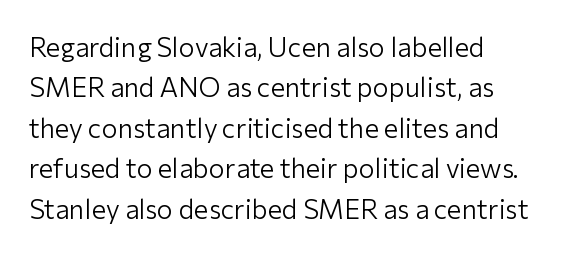
The passage shown stacks its lines at a standard gap. Students, note that the glyphs here touch the page at normal intervals. This reads as an unemphasized weight, regular at the heaviest. Typeset ragged right — the left edge is the straight one. No italicization has been applied; the sample stays upright.
